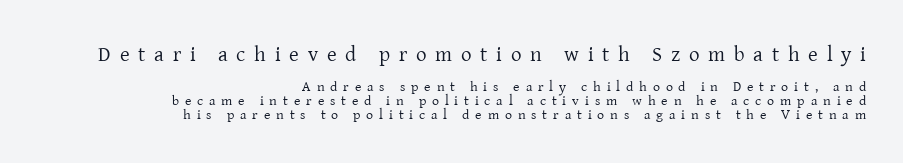
How are the letters spaced? Widely, with obvious added tracking. The space beneath each line is pristine and unruled. Nothing heavy about these letters — not bold at all. A roman cut, with each character standing at attention. This layout puts the oversized block above and the modest block below. Horizontally, the lines are justified to the trailing edge only.
